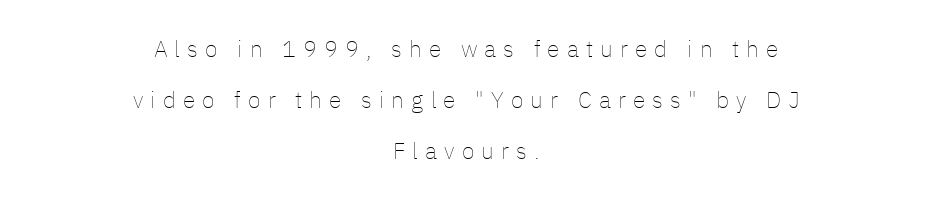
The weight tops out at a normal text grade. If you drew a line through each stem, it would be perfectly vertical. No word sits above an underline. The tracking jumps out immediately: characters are airy and widely separated.
